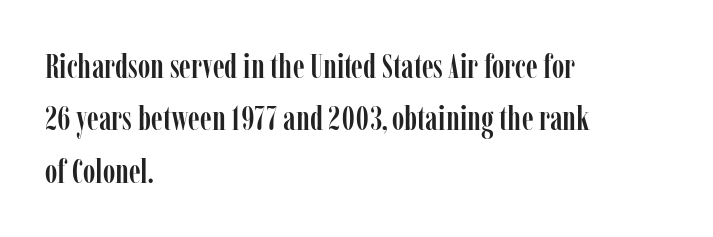
Q: Is the text italic (slanted)? A: No, it is upright.
Q: Is the typeface a serif or a sans-serif typeface? A: Serif.
Q: Is the text underlined? A: No.
Q: How is the paragraph aligned? A: Left-aligned.
Q: Is the spacing between letters normal or unusually wide? A: Normal.
Q: Is the spacing between lines tight, normal or loose? A: Normal.
Q: Width (condensed, normal, or wide)? A: Condensed.
Q: Stroke contrast? A: Low.
Q: x-height? A: Medium.
Q: Monospaced? A: No.
